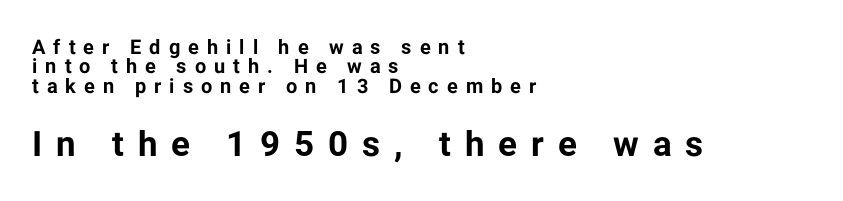
Font category for this specimen: sans-serif. I'd describe the lettering as bold — thick and assertive. Substantial extra tracking has been applied to these lines. Does the copy run flush right? No — it runs flush left. Quick note: interline space is minimal.
